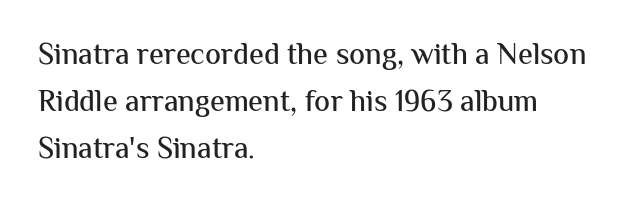
The image shows 30 px sans-serif type, upright; set left-aligned, normal line spacing (1.56x), normal letter spacing, not underlined; medium stroke contrast and a medium x-height.
